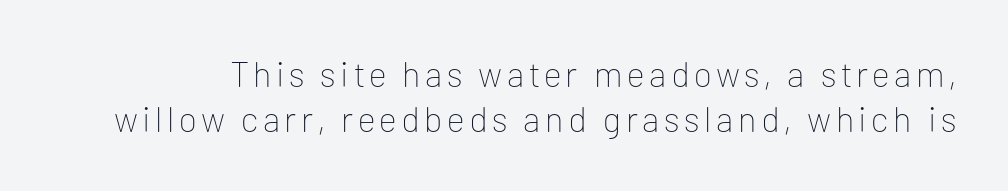
The image shows 35 px thin sans-serif type, upright; set normal line spacing (1.28x), not underlined; low stroke contrast and a medium x-height.
